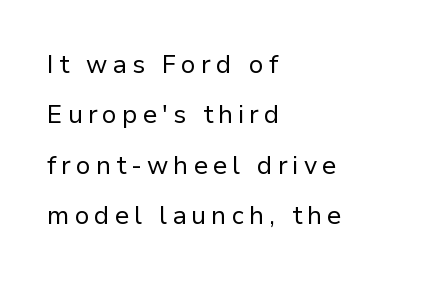
You could fit nearly another row in the gap between these rows. This is the regular roman posture of the typeface. Type without underlining. Left-aligned paragraph, ragged on the right. This is not heavy type; no bold has been used. The gaps between neighbouring characters are conspicuously large.
